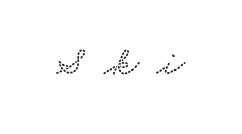
These lines have a slow, spaced-out rhythm from letter to letter. Each letter keeps its own natural width here, so spacing adapts to shape. Just letters on the line, the space beneath them empty.
